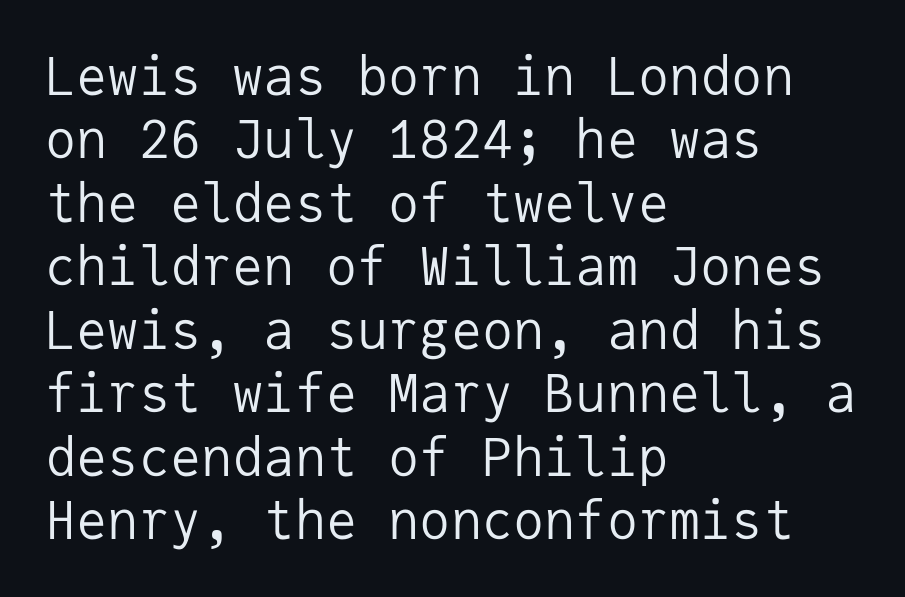
Q: Is the text bold? A: No.
Q: Is the text italic (slanted)? A: No, it is upright.
Q: Is the typeface a serif or a sans-serif typeface? A: Sans-serif.
Q: Is the text underlined? A: No.
Q: How is the paragraph aligned? A: Left-aligned.
Q: Is the spacing between letters normal or unusually wide? A: Normal.
Q: Width (condensed, normal, or wide)? A: Normal.
Q: Stroke contrast? A: Low.
Q: x-height? A: Medium.
Q: Monospaced? A: Yes.
